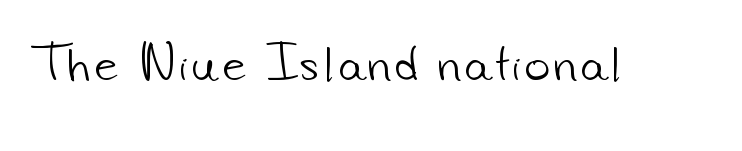
{"serif": "no", "bold": "no", "weight": "light", "width": "normal", "stroke_contrast": "low", "x_height": "small", "monospaced": "no", "underline": "no", "glyph_px": 43}
